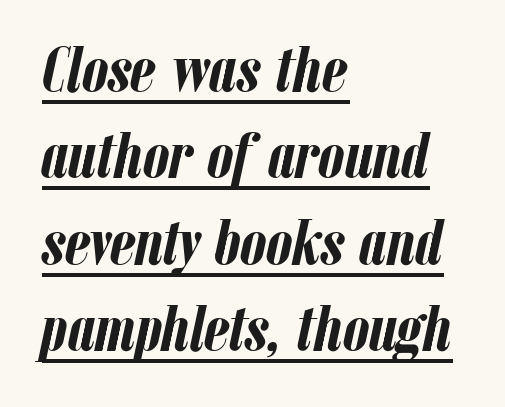
Q: Is the text bold? A: Yes.
Q: Is the text italic (slanted)? A: Yes, it leans right by about 12 degrees.
Q: Is the text underlined? A: Yes.
Q: How is the paragraph aligned? A: Left-aligned.
Q: Is the spacing between letters normal or unusually wide? A: Normal.
Q: Is the spacing between lines tight, normal or loose? A: Normal.
Q: Width (condensed, normal, or wide)? A: Condensed.
Q: Stroke contrast? A: Low.
Q: x-height? A: Medium.
Q: Monospaced? A: No.
